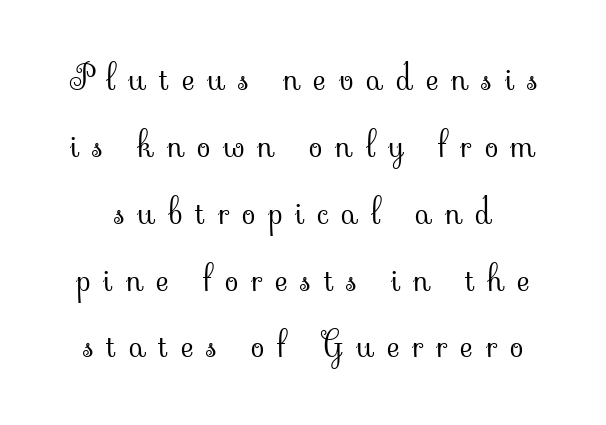
Q: Is the text bold? A: No.
Q: Is the text italic (slanted)? A: No, it is upright.
Q: Is the typeface a serif or a sans-serif typeface? A: Serif.
Q: Is the text underlined? A: No.
Q: Is the spacing between letters normal or unusually wide? A: Unusually wide.
Q: Is the spacing between lines tight, normal or loose? A: Loose.
Q: Width (condensed, normal, or wide)? A: Normal.
Q: Stroke contrast? A: Low.
Q: x-height? A: Small.
Q: Monospaced? A: No.
